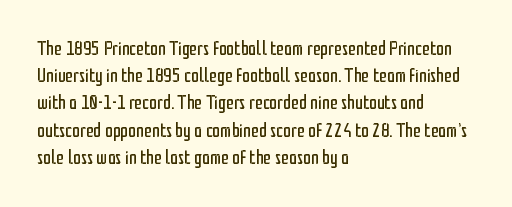
{"italic": "no", "bold": "no", "underline": "no", "align": "left", "line_spacing": "normal", "line_spacing_ratio": 1.36, "letter_spacing": "normal", "letter_spacing_em": 0.0, "glyph_px": 20}
